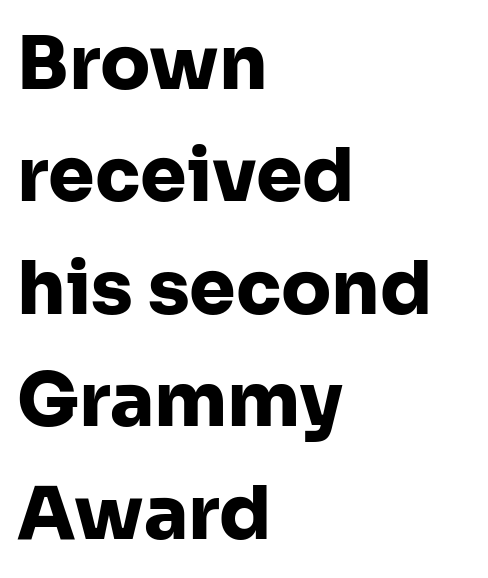
Words appear dense and cohesive because spacing is normal. Vertical spacing — default. Posture: straight, roman, zero tilt. A classic flush-left, rag-right setting is used for this passage. No word sits above an underline.
